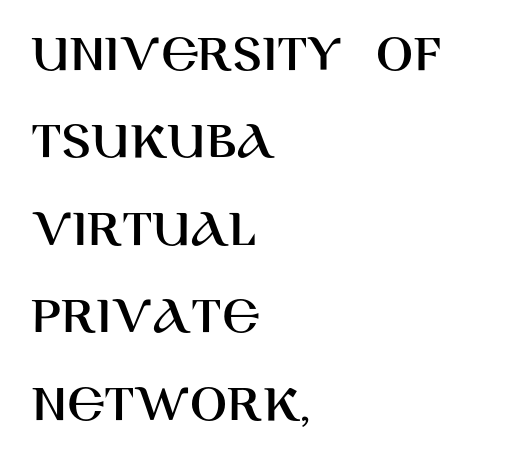
The image shows 55 px sans-serif type, upright; set left-aligned, normal line spacing (1.59x), normal letter spacing, not underlined; high stroke contrast and a large x-height.
